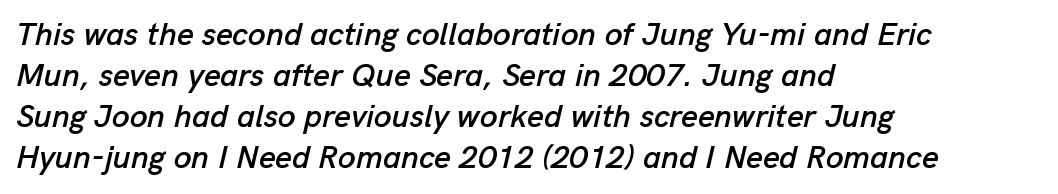
{"italic": "yes", "lean": "right", "slant_degrees": 13, "width": "normal", "stroke_contrast": "low", "x_height": "medium", "monospaced": "no", "underline": "no", "align": "left", "line_spacing": "normal", "line_spacing_ratio": 1.28, "letter_spacing": "normal", "letter_spacing_em": 0.0, "glyph_px": 32}
